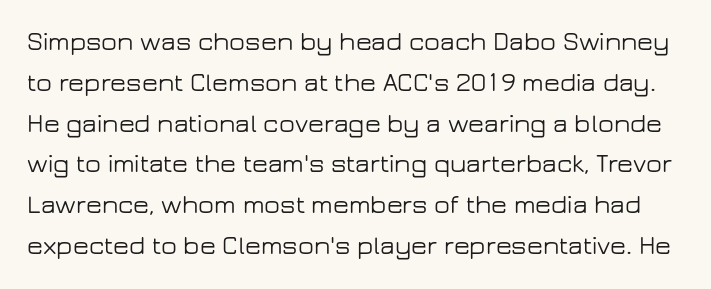
{"italic": "no", "underline": "no", "line_spacing": "normal", "line_spacing_ratio": 1.57, "letter_spacing": "normal", "letter_spacing_em": 0.0, "glyph_px": 26}
